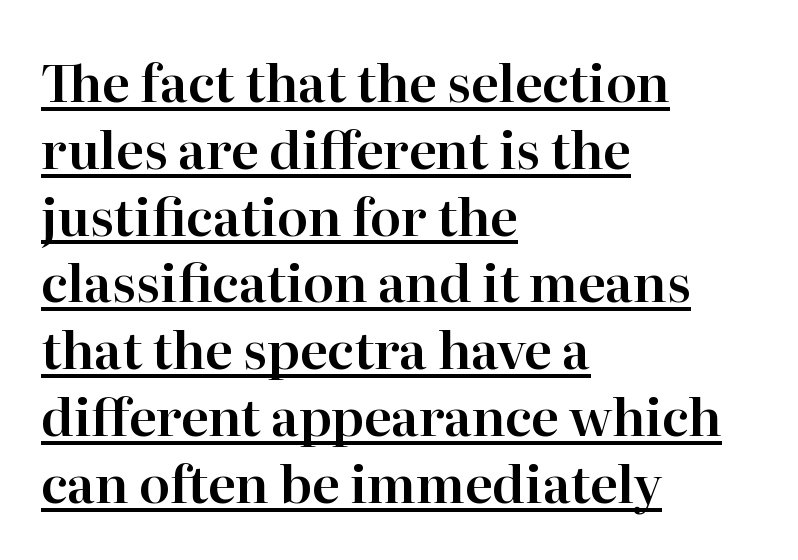
{"serif": "yes", "italic": "no", "width": "normal", "stroke_contrast": "high", "x_height": "medium", "monospaced": "no", "underline": "yes", "align": "left", "line_spacing": "normal", "line_spacing_ratio": 1.31, "letter_spacing": "normal", "letter_spacing_em": 0.0, "glyph_px": 51}
